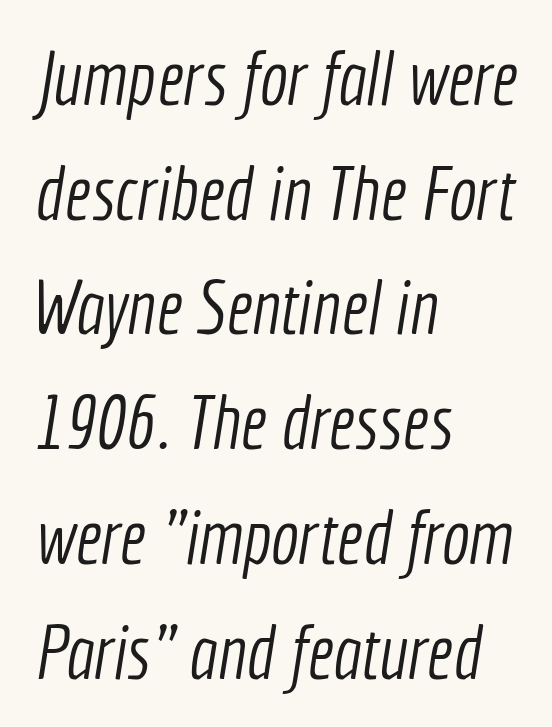
Q: Is the text bold? A: No.
Q: Is the typeface a serif or a sans-serif typeface? A: Sans-serif.
Q: Is the text underlined? A: No.
Q: How is the paragraph aligned? A: Left-aligned.
Q: Is the spacing between letters normal or unusually wide? A: Normal.
Q: Is the spacing between lines tight, normal or loose? A: Normal.
Q: Width (condensed, normal, or wide)? A: Condensed.
Q: x-height? A: Medium.
Q: Monospaced? A: No.
